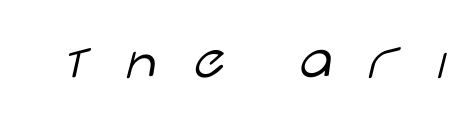
{"serif": "no", "bold": "no", "weight": "light", "width": "wide", "stroke_contrast": "low", "x_height": "large", "monospaced": "no", "underline": "no", "letter_spacing": "wide", "letter_spacing_em": 0.46, "glyph_px": 60}
